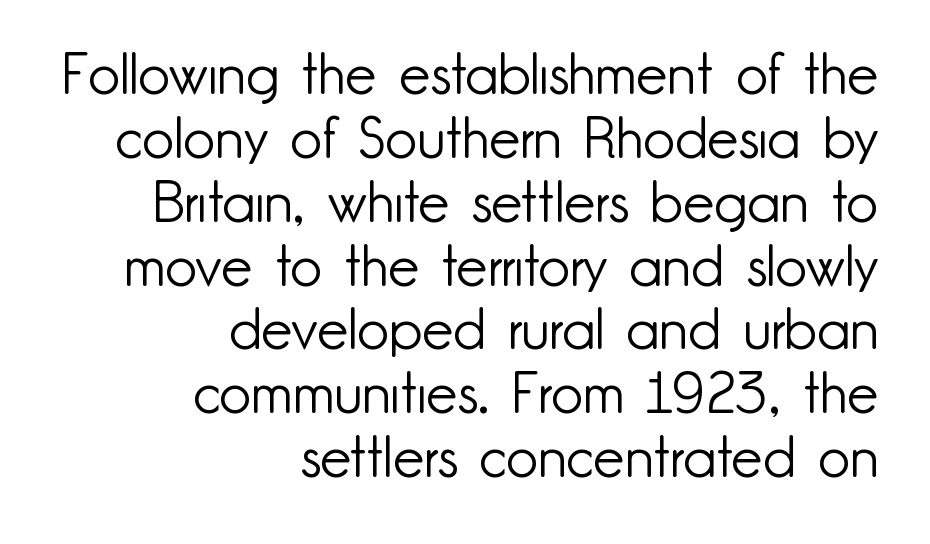
The image shows 56 px light sans-serif type, upright; set right-aligned, tight line spacing (1.14x), normal letter spacing, not underlined; low stroke contrast and a small x-height.
